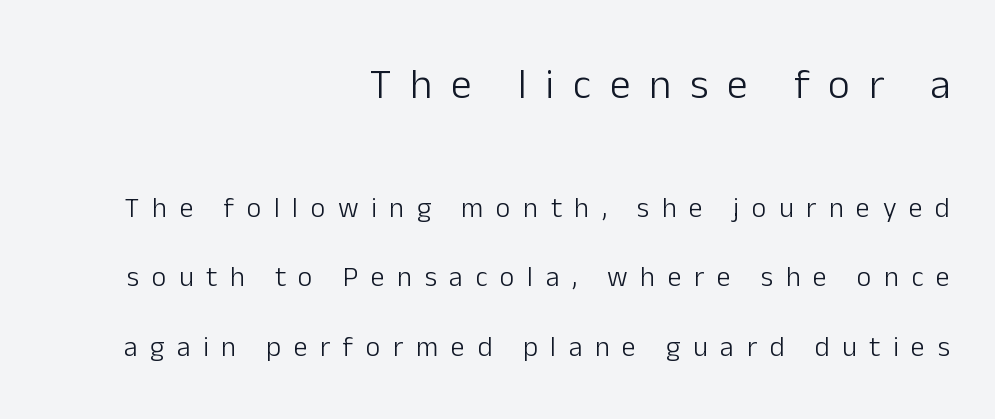
Q: Is the text bold? A: No.
Q: Is the text italic (slanted)? A: No, it is upright.
Q: Is the typeface a serif or a sans-serif typeface? A: Sans-serif.
Q: Is the text underlined? A: No.
Q: How is the paragraph aligned? A: Right-aligned.
Q: Is the spacing between letters normal or unusually wide? A: Unusually wide.
Q: Is the spacing between lines tight, normal or loose? A: Loose.
Q: Which block of text is set in a larger size, the first (top) or the second (bottom)? A: The first (top) one.
Q: Width (condensed, normal, or wide)? A: Normal.
Q: Stroke contrast? A: Low.
Q: x-height? A: Medium.
Q: Monospaced? A: No.
